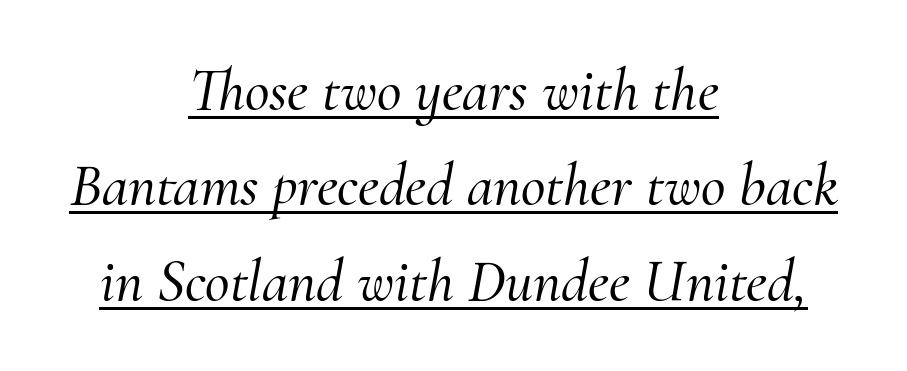
The image shows 60 px serif type, italic (leaning right); set centered, normal line spacing (1.59x), normal letter spacing, underlined; medium stroke contrast and a small x-height.
